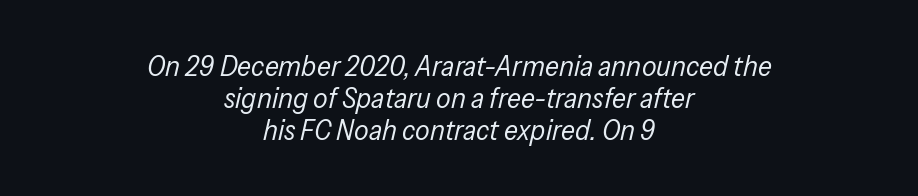
{"italic": "yes", "lean": "right", "slant_degrees": 13, "bold": "no", "weight": "regular", "width": "condensed", "stroke_contrast": "low", "x_height": "medium", "monospaced": "no", "underline": "no", "align": "center", "line_spacing": "tight", "line_spacing_ratio": 1.1, "letter_spacing": "normal", "letter_spacing_em": 0.0, "glyph_px": 29}
